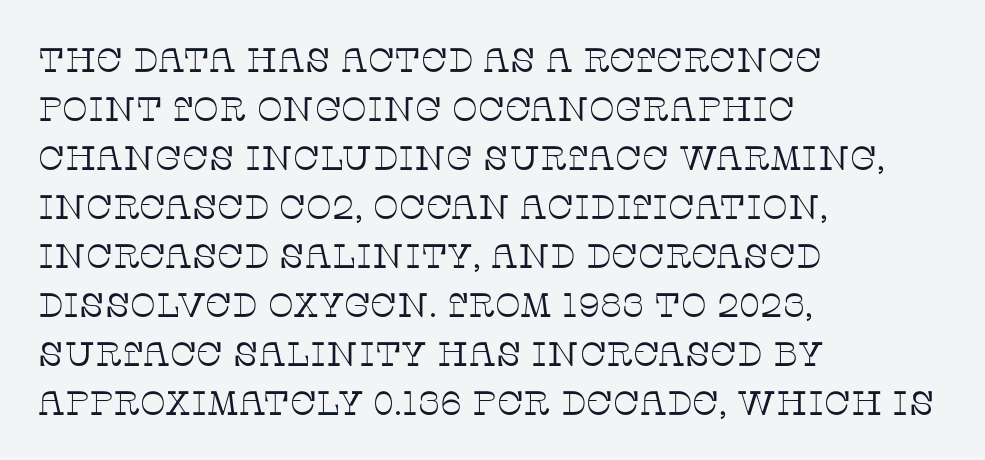
The image shows 34 px thin serif type, upright; set left-aligned, normal line spacing (1.44x), normal letter spacing, not underlined; low stroke contrast and a large x-height.
